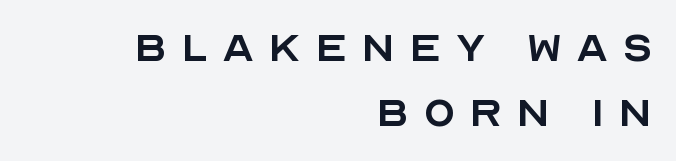
The image shows 52 px regular-weight sans-serif type, upright; set right-aligned, normal line spacing (1.25x), unusually wide letter spacing (+0.27 em), not underlined; a large x-height.
